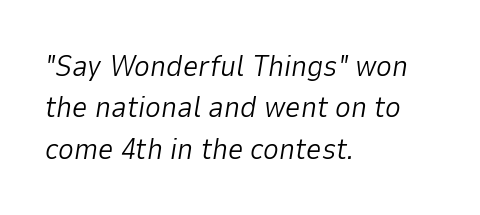
{"italic": "yes", "lean": "right", "slant_degrees": 9, "bold": "no", "weight": "light", "width": "normal", "stroke_contrast": "low", "x_height": "medium", "monospaced": "no", "underline": "no", "align": "left", "line_spacing": "normal", "line_spacing_ratio": 1.38, "letter_spacing": "normal", "letter_spacing_em": 0.0, "glyph_px": 30}
